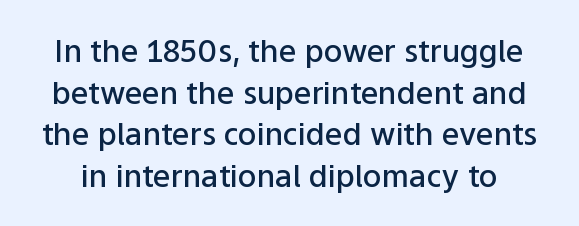
Q: Is the text bold? A: Semi-bold.
Q: Is the text italic (slanted)? A: No, it is upright.
Q: Is the typeface a serif or a sans-serif typeface? A: Sans-serif.
Q: Is the text underlined? A: No.
Q: Is the spacing between letters normal or unusually wide? A: Normal.
Q: Is the spacing between lines tight, normal or loose? A: Normal.
Q: Width (condensed, normal, or wide)? A: Normal.
Q: Stroke contrast? A: Low.
Q: x-height? A: Medium.
Q: Monospaced? A: No.
